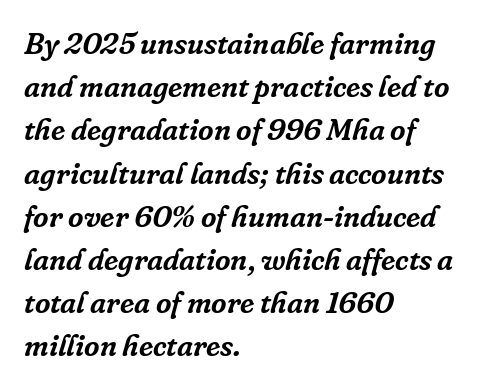
The face used here is proportionally spaced, like ordinary book or web type. One-word summary of the alignment: left. Observe the lean: these are italic letterforms. Does extra space separate the letters? No, they use regular spacing.
